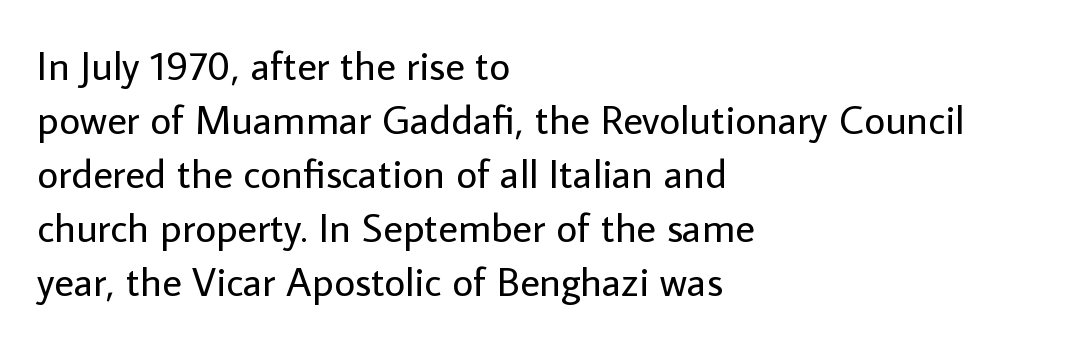
Q: Is the text bold? A: No.
Q: Is the text italic (slanted)? A: No, it is upright.
Q: Is the typeface a serif or a sans-serif typeface? A: Sans-serif.
Q: Is the text underlined? A: No.
Q: How is the paragraph aligned? A: Left-aligned.
Q: Is the spacing between letters normal or unusually wide? A: Normal.
Q: Is the spacing between lines tight, normal or loose? A: Normal.
Q: Width (condensed, normal, or wide)? A: Normal.
Q: Stroke contrast? A: Low.
Q: x-height? A: Medium.
Q: Monospaced? A: No.
